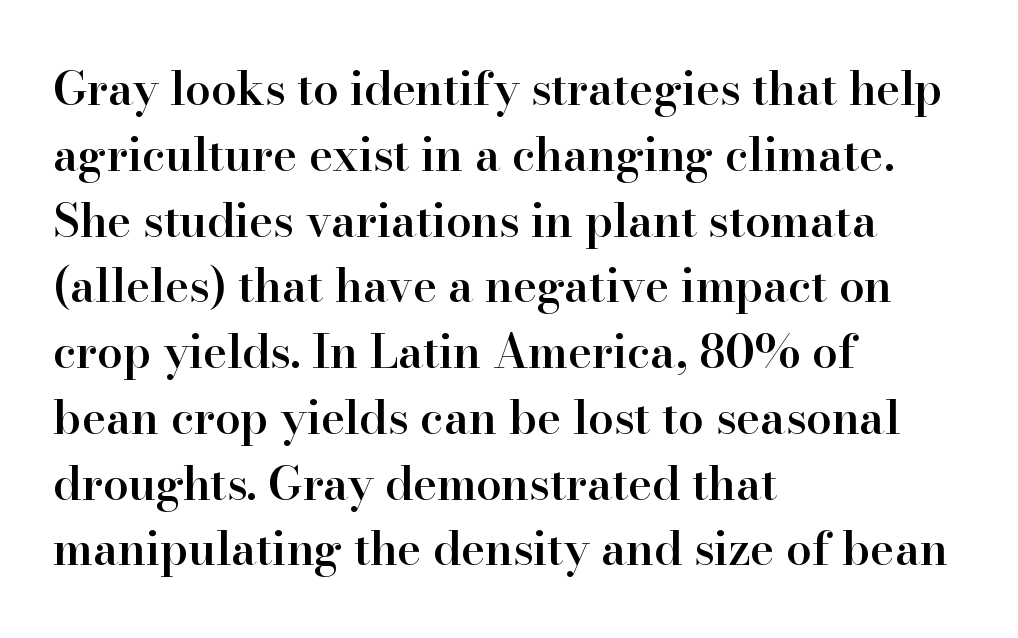
Quick note: underline off. One-word summary of the alignment: left. This sample has the flowing, uneven cadence of proportional lettering. The designer left line spacing at the default.
